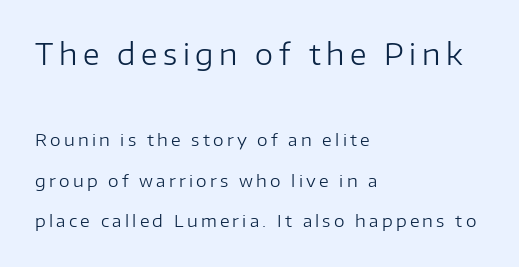
{"serif": "no", "italic": "no", "bold": "no", "weight": "regular", "width": "normal", "stroke_contrast": "low", "x_height": "medium", "monospaced": "no", "underline": "no", "align": "left", "line_spacing": "loose", "line_spacing_ratio": 2.4, "larger_block": "first", "size_ratio": 1.71, "glyph_px": 29}
